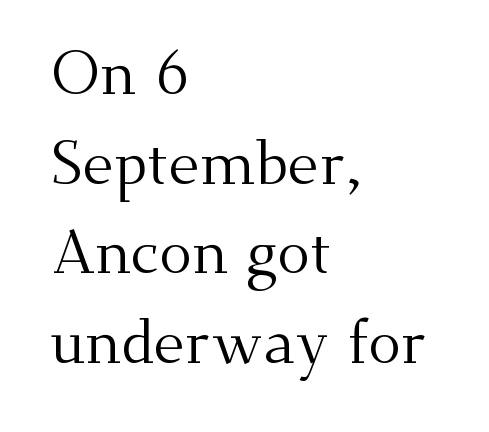
The image shows 61 px regular-weight serif type, upright; set left-aligned, normal line spacing (1.47x), normal letter spacing, not underlined; medium stroke contrast and a small x-height.
